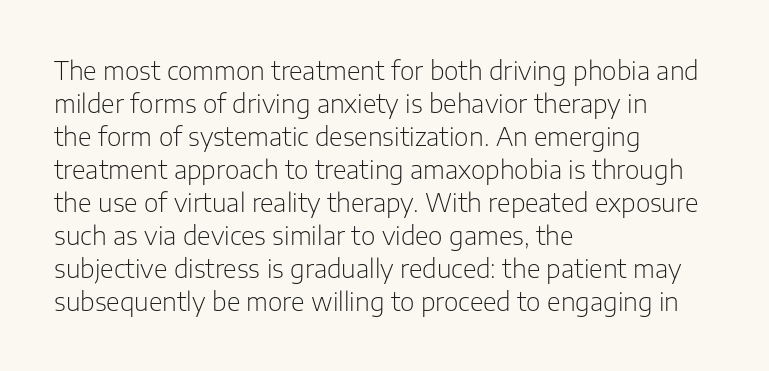
The setting favours the left margin, as ordinary paragraphs usually do. The letters stand upright; this is a roman face. Does the leading feel generous? No, just average. The passage shown has conventional tracking throughout. Each stroke keeps to a modest, everyday thickness or less.
